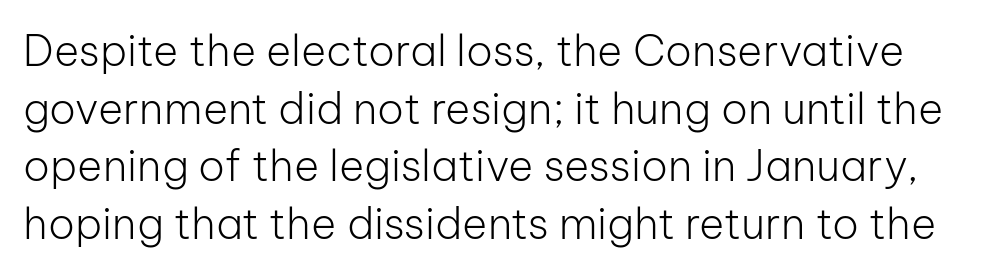
Q: Is the text bold? A: No.
Q: Is the text italic (slanted)? A: No, it is upright.
Q: Is the typeface a serif or a sans-serif typeface? A: Sans-serif.
Q: Is the text underlined? A: No.
Q: Is the spacing between letters normal or unusually wide? A: Normal.
Q: Is the spacing between lines tight, normal or loose? A: Normal.
Q: Width (condensed, normal, or wide)? A: Normal.
Q: Stroke contrast? A: Low.
Q: x-height? A: Medium.
Q: Monospaced? A: No.
